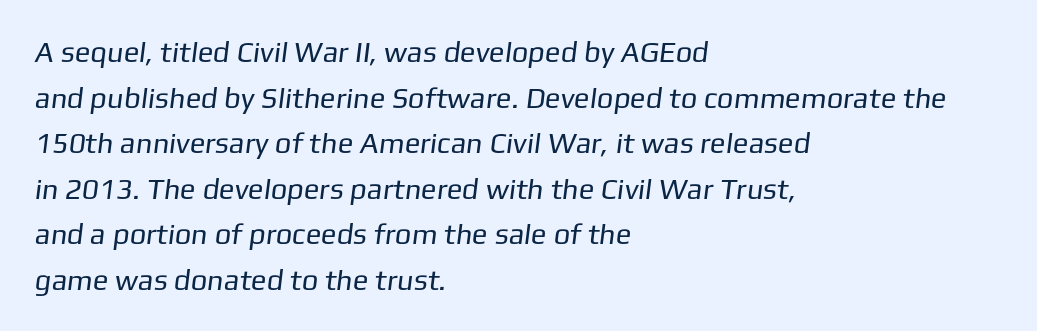
Q: Is the text bold? A: No.
Q: Is the typeface a serif or a sans-serif typeface? A: Sans-serif.
Q: Is the text underlined? A: No.
Q: How is the paragraph aligned? A: Left-aligned.
Q: Is the spacing between letters normal or unusually wide? A: Normal.
Q: Is the spacing between lines tight, normal or loose? A: Normal.
Q: Width (condensed, normal, or wide)? A: Normal.
Q: Stroke contrast? A: Low.
Q: x-height? A: Medium.
Q: Monospaced? A: No.
